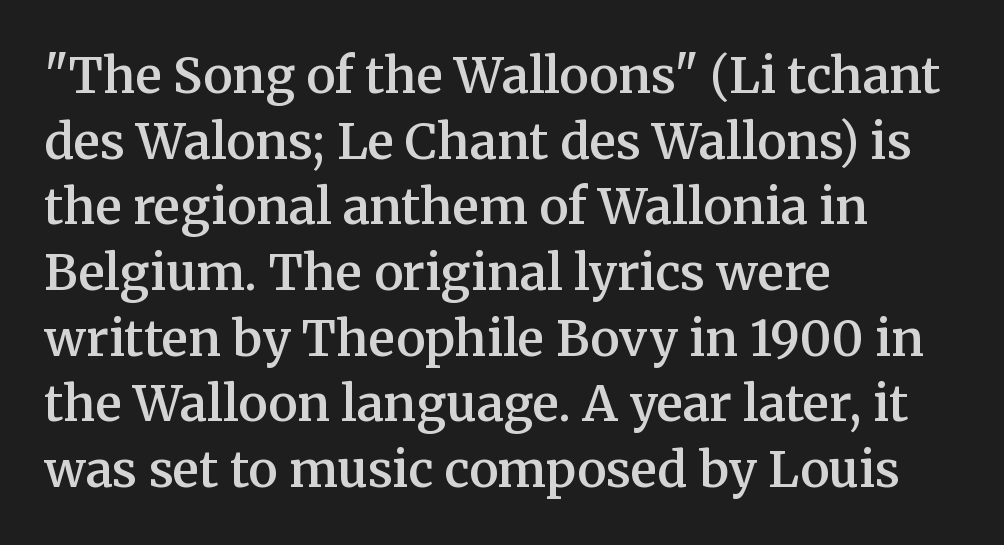
Leading matches the norm, producing a regular column. The typeface chosen for these lines features serifs. Lines of text with bare space underneath. The lettering holds an erect, upright posture throughout.
